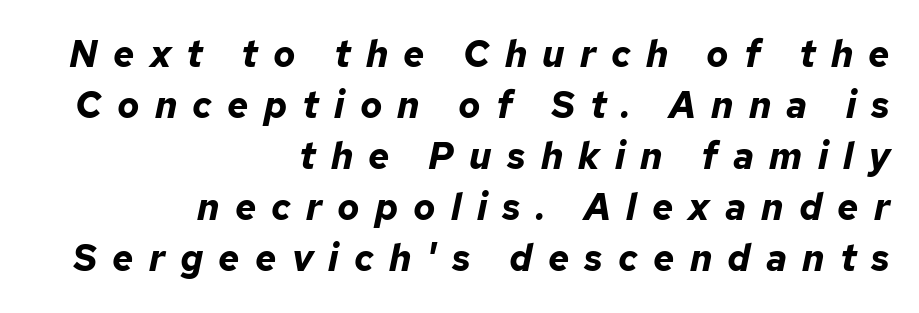
{"italic": "yes", "lean": "right", "slant_degrees": 12, "bold": "yes", "weight": "bold", "width": "normal", "stroke_contrast": "low", "x_height": "medium", "monospaced": "no", "underline": "no", "align": "right", "line_spacing": "normal", "line_spacing_ratio": 1.38, "letter_spacing": "wide", "letter_spacing_em": 0.41, "glyph_px": 37}
